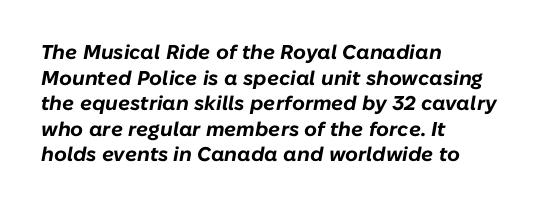
Q: Is the text bold? A: Yes.
Q: Is the text italic (slanted)? A: Yes, it leans right by about 10 degrees.
Q: Is the text underlined? A: No.
Q: How is the paragraph aligned? A: Left-aligned.
Q: Is the spacing between letters normal or unusually wide? A: Normal.
Q: Is the spacing between lines tight, normal or loose? A: Normal.
